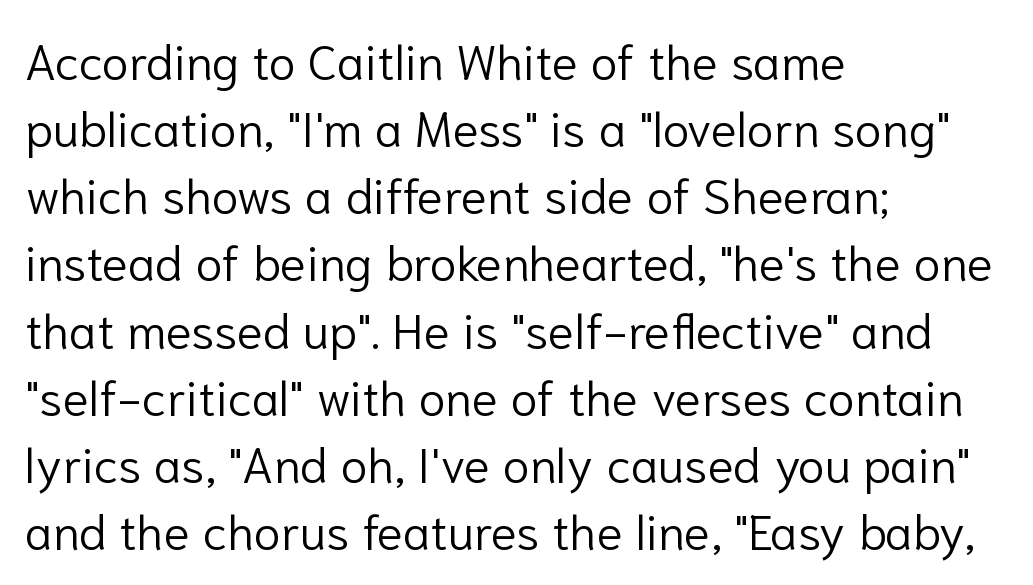
The image shows 49 px light sans-serif type, upright; set left-aligned, normal line spacing (1.37x), normal letter spacing, not underlined; low stroke contrast and a medium x-height.
